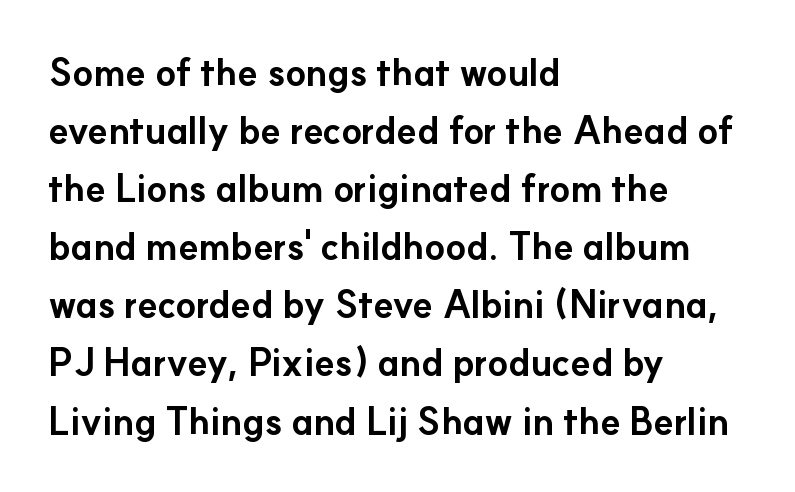
The image shows 37 px bold sans-serif type, upright; set left-aligned, normal line spacing (1.57x), normal letter spacing, not underlined; low stroke contrast and a small x-height.
